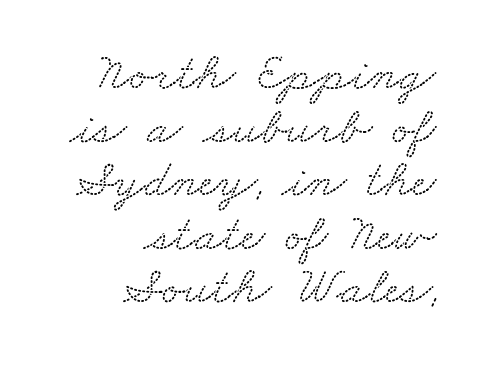
Q: Is the typeface a serif or a sans-serif typeface? A: Serif.
Q: Is the text underlined? A: No.
Q: How is the paragraph aligned? A: Right-aligned.
Q: Is the spacing between letters normal or unusually wide? A: Normal.
Q: Is the spacing between lines tight, normal or loose? A: Tight.
Q: Width (condensed, normal, or wide)? A: Wide.
Q: Stroke contrast? A: Low.
Q: x-height? A: Small.
Q: Monospaced? A: No.
